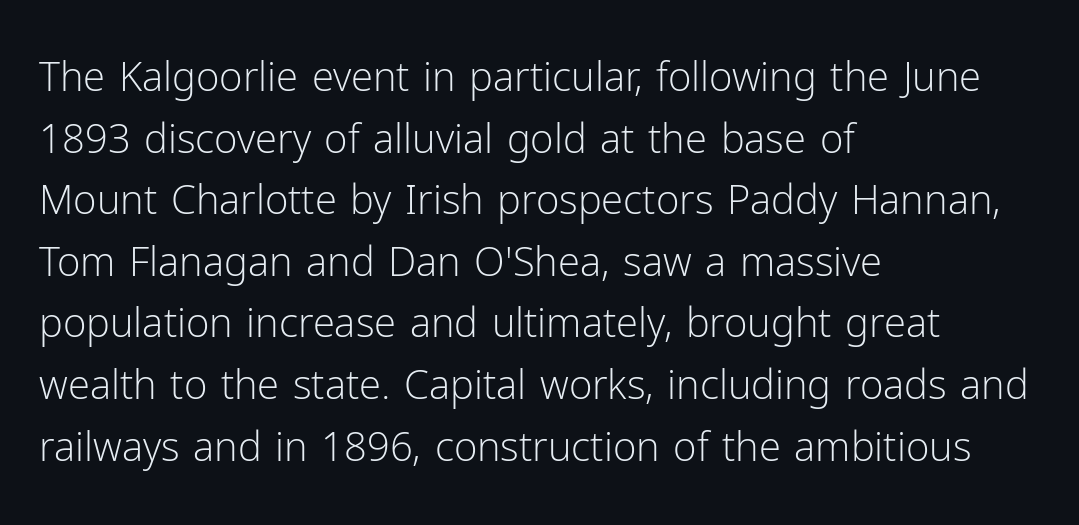
{"serif": "no", "italic": "no", "bold": "no", "weight": "light", "width": "normal", "stroke_contrast": "low", "x_height": "medium", "monospaced": "no", "underline": "no", "align": "left", "line_spacing": "normal", "line_spacing_ratio": 1.54, "letter_spacing": "normal", "letter_spacing_em": 0.0, "glyph_px": 40}
